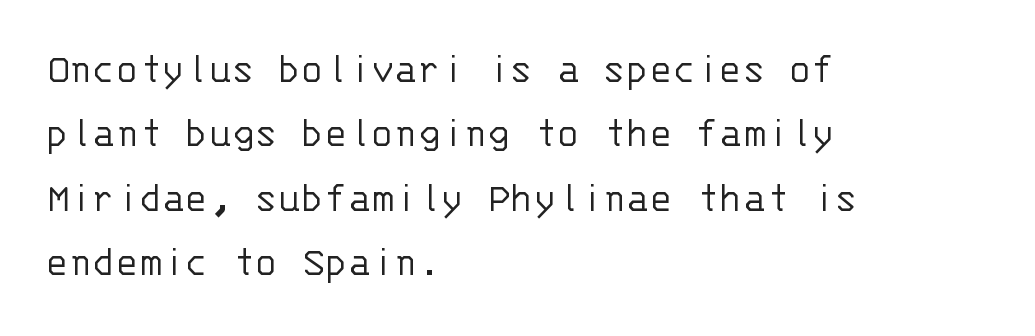
Q: Is the text bold? A: No.
Q: Is the text italic (slanted)? A: No, it is upright.
Q: Is the typeface a serif or a sans-serif typeface? A: Sans-serif.
Q: Is the text underlined? A: No.
Q: How is the paragraph aligned? A: Left-aligned.
Q: Is the spacing between letters normal or unusually wide? A: Normal.
Q: Is the spacing between lines tight, normal or loose? A: Normal.
Q: Width (condensed, normal, or wide)? A: Normal.
Q: Stroke contrast? A: Low.
Q: x-height? A: Large.
Q: Monospaced? A: Yes.
